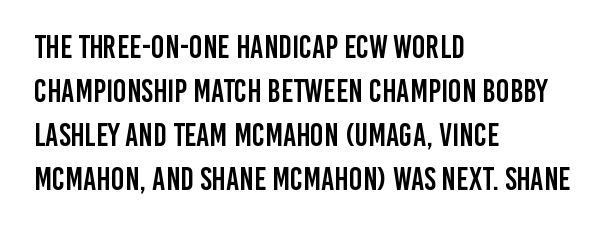
The image shows 32 px condensed sans-serif type, upright; set left-aligned, normal line spacing (1.37x), normal letter spacing, not underlined; low stroke contrast and a large x-height.
